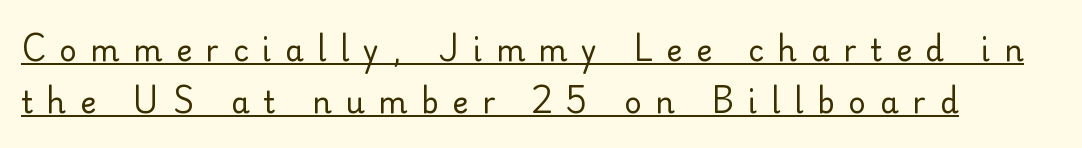
The typeface chosen for these lines omits serifs. Looks like regular typesetting: each glyph gets only the width it needs. The font is comparable to plain body text, perhaps lighter. A rule runs beneath these lines of type. Notice how the stems are strictly vertical — no italics here. The gaps between neighbouring characters are conspicuously large.
